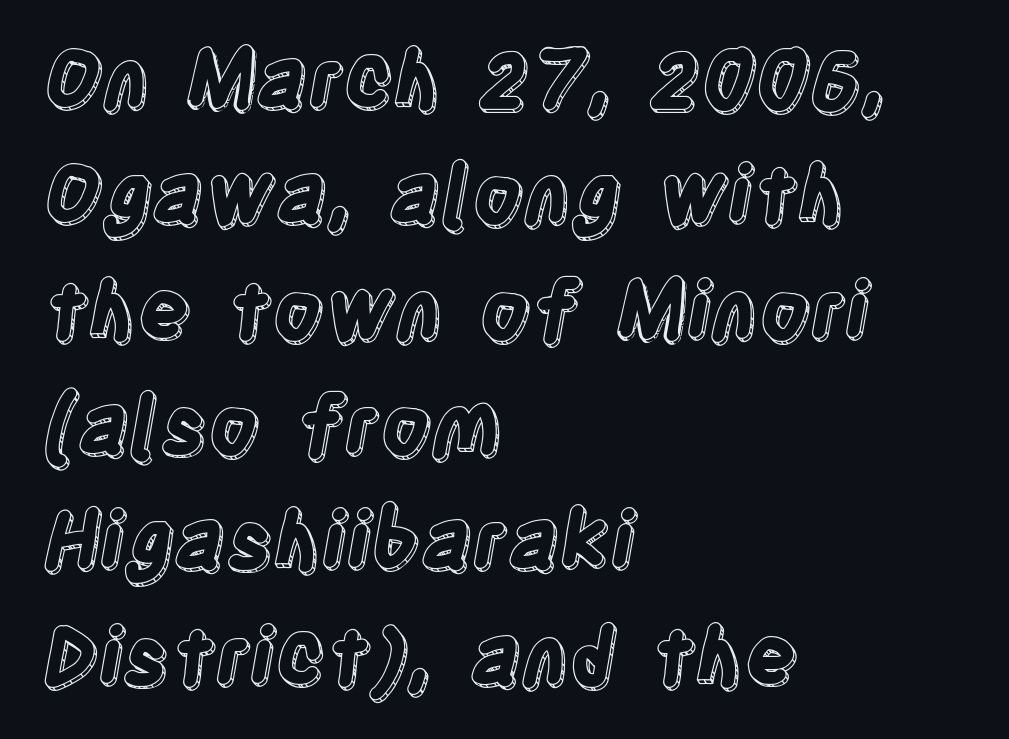
Horizontally, the lines are justified to the leading edge only. If you measured baseline to baseline, you'd find a middling distance. Unmarked baselines from the first word to the last. A typesetter would call this proportional, since set widths differ per character.
